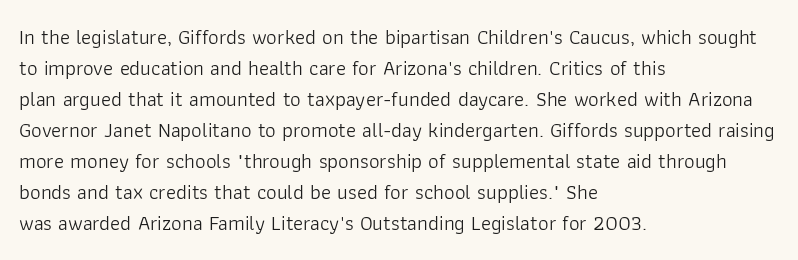
{"italic": "no", "bold": "no", "underline": "no", "align": "left", "line_spacing": "normal", "line_spacing_ratio": 1.48, "letter_spacing": "normal", "letter_spacing_em": 0.0, "glyph_px": 21}
